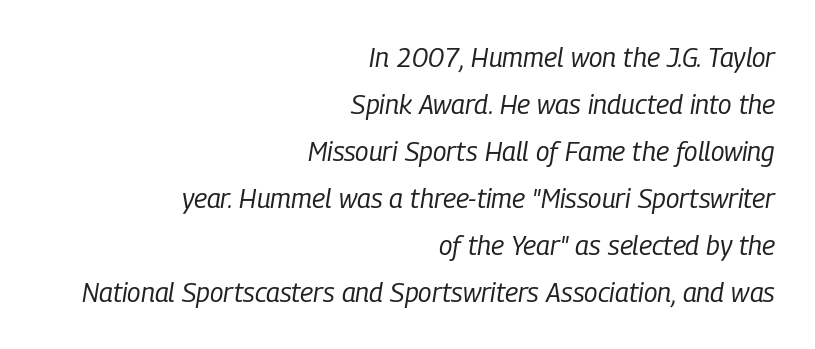
{"italic": "yes", "lean": "right", "slant_degrees": 9, "bold": "no", "underline": "no", "align": "right", "line_spacing_ratio": 1.74, "letter_spacing": "normal", "letter_spacing_em": 0.0, "glyph_px": 27}
